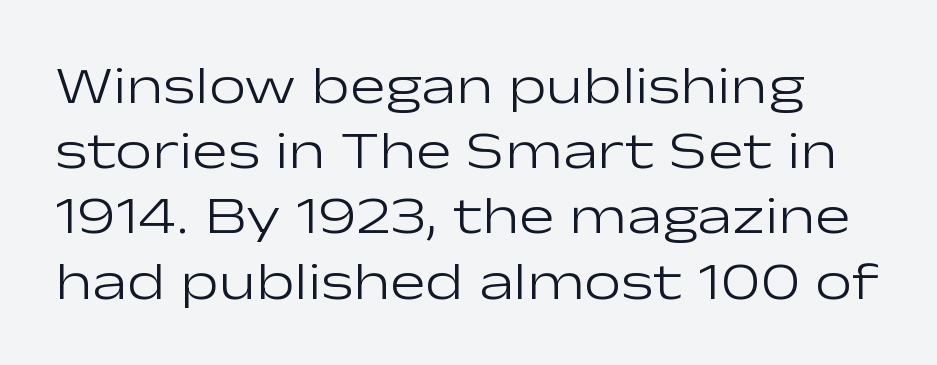
The image shows 53 px light, wide sans-serif type, upright; set line spacing 1.23x, normal letter spacing, not underlined; low stroke contrast and a medium x-height.
